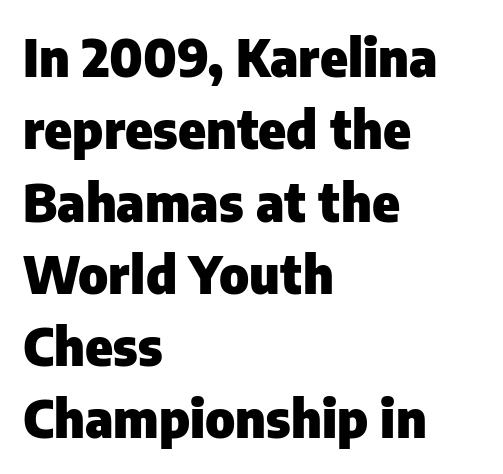
The axis of the letterforms is exactly vertical. Serifs: no, the terminals of the letterforms are clean. Proportional: the letters do not fall into vertical columns. A bare baseline throughout the passage. These lines are set flush left with a ragged right edge.
